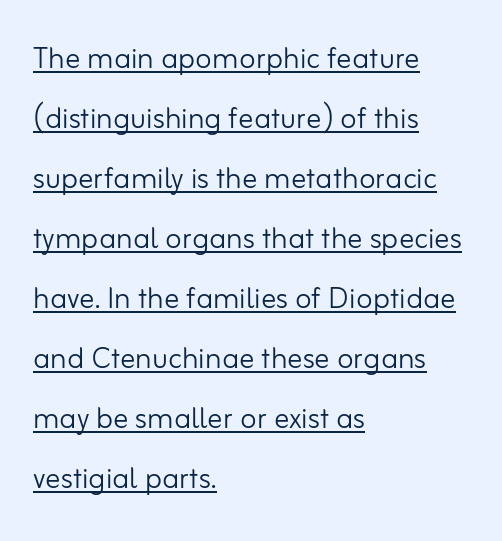
The sample's only ornament is a line tracing under the words. Posture: upright roman. Tracking here is standard; glyphs follow each other at the usual distance. Serif or sans? Sans — the stroke terminals are bare. In CSS terms this would be text-align: left.
